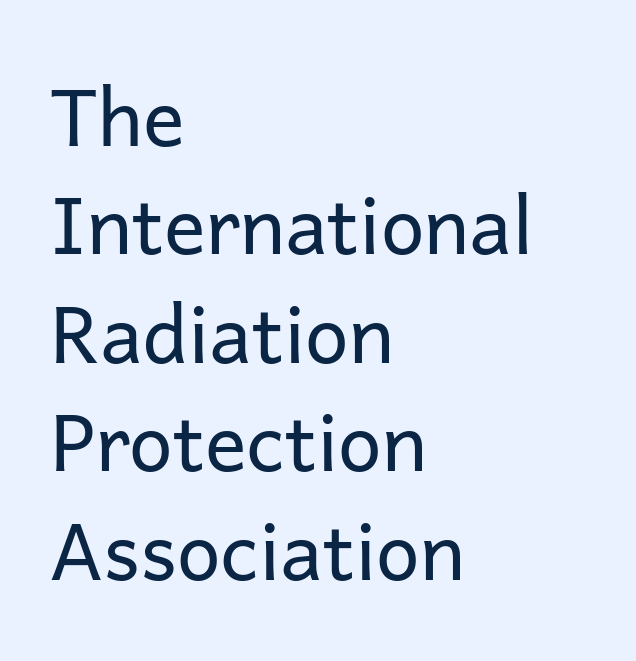
{"serif": "no", "italic": "no", "bold": "no", "weight": "regular", "width": "normal", "stroke_contrast": "low", "x_height": "medium", "monospaced": "no", "underline": "no", "align": "left", "line_spacing": "normal", "line_spacing_ratio": 1.39, "letter_spacing": "normal", "letter_spacing_em": 0.0, "glyph_px": 78}
